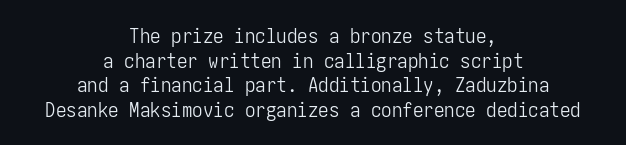
The image shows 21 px text type, upright; set centered, line spacing 1.17x, normal letter spacing, not underlined.
